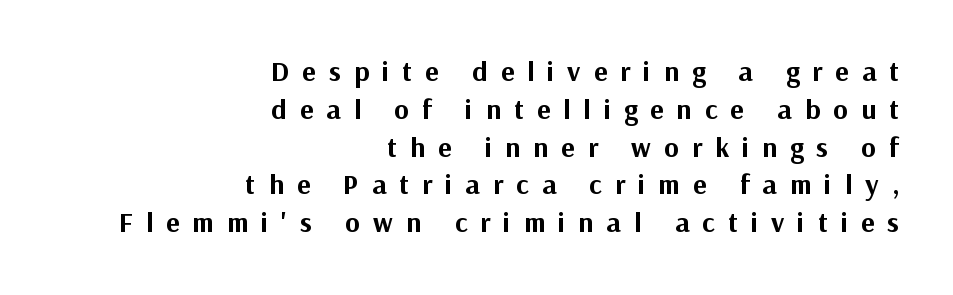
Beneath every word, the page is bare. The letters stand upright; this is a roman face. Each new line begins a customary step beneath the previous one. A flush-right, rag-left setting is used for this passage. What stands out about the letter spacing? Its width — letters are far apart.
